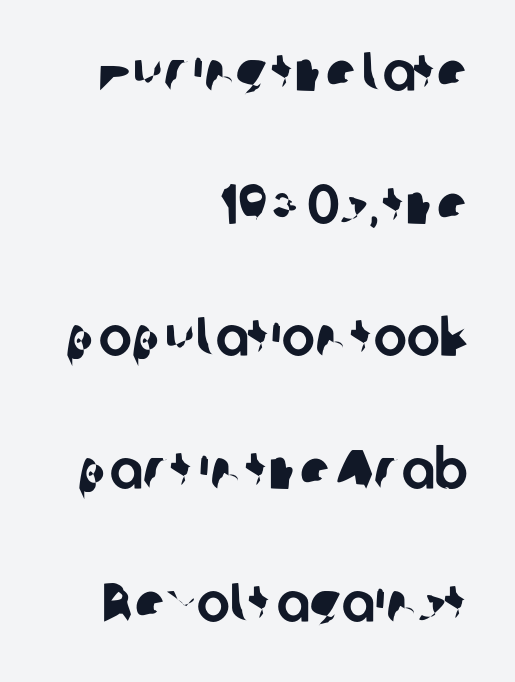
{"serif": "no", "width": "normal", "stroke_contrast": "low", "x_height": "medium", "monospaced": "no", "underline": "no", "align": "right", "line_spacing": "loose", "line_spacing_ratio": 2.37, "letter_spacing": "normal", "letter_spacing_em": 0.0, "glyph_px": 56}
